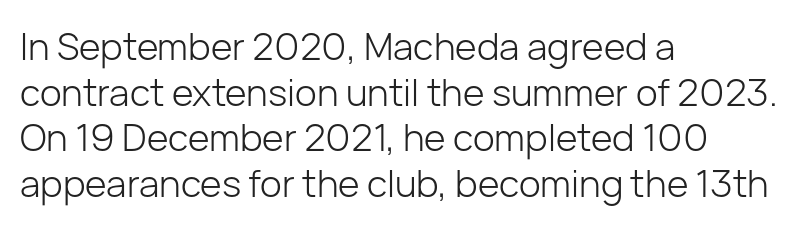
Q: Is the text bold? A: No.
Q: Is the text italic (slanted)? A: No, it is upright.
Q: Is the typeface a serif or a sans-serif typeface? A: Sans-serif.
Q: Is the text underlined? A: No.
Q: How is the paragraph aligned? A: Left-aligned.
Q: Is the spacing between letters normal or unusually wide? A: Normal.
Q: Width (condensed, normal, or wide)? A: Normal.
Q: Stroke contrast? A: Low.
Q: x-height? A: Medium.
Q: Monospaced? A: No.
